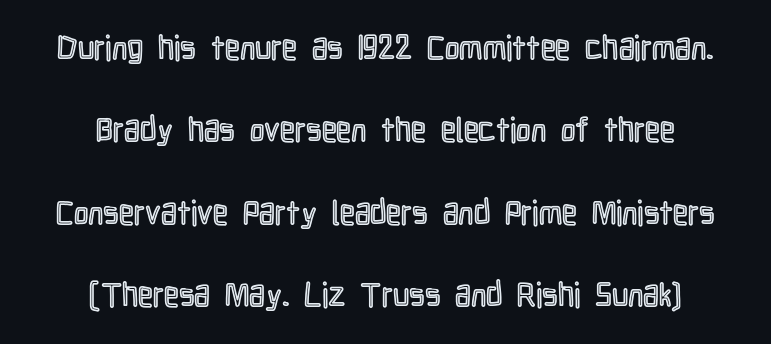
{"italic": "no", "width": "condensed", "x_height": "medium", "monospaced": "no", "underline": "no", "align": "center", "line_spacing": "loose", "line_spacing_ratio": 2.5, "letter_spacing": "normal", "letter_spacing_em": 0.0, "glyph_px": 33}
